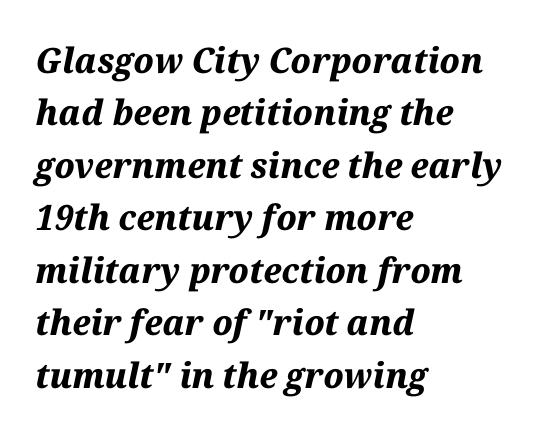
The image shows 35 px bold type, italic (leaning right); set left-aligned, normal line spacing (1.5x), normal letter spacing, not underlined; medium stroke contrast and a medium x-height.
